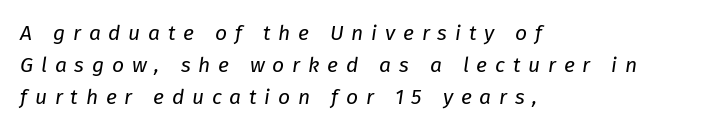
{"italic": "yes", "lean": "right", "slant_degrees": 8, "bold": "no", "underline": "no", "align": "left", "line_spacing": "normal", "line_spacing_ratio": 1.53, "letter_spacing": "wide", "letter_spacing_em": 0.37, "glyph_px": 21}
